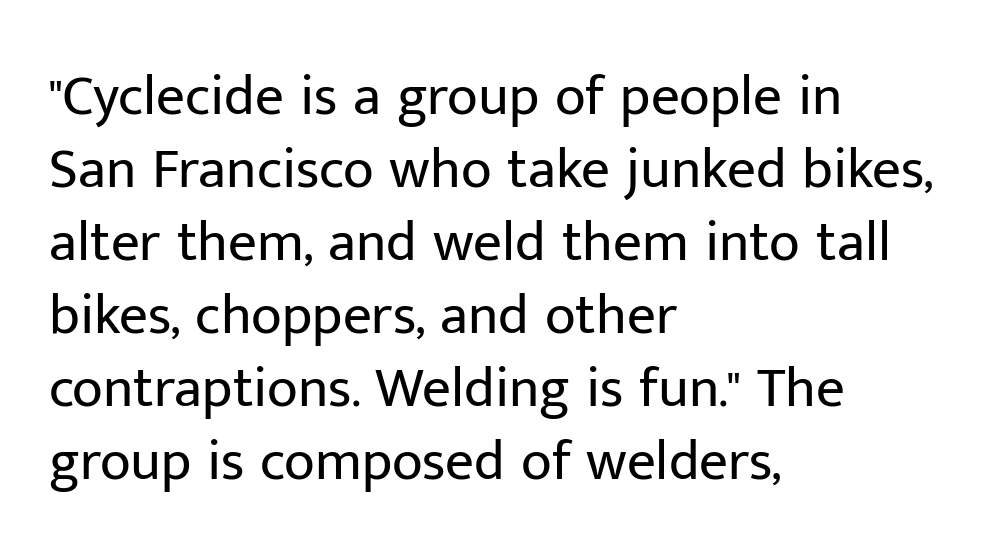
You can tell from the bare stems that sans-serif type was used. Stems here are at most as thick as an everyday book face. Nope, not italic — everything's standing straight. The text block is weighted toward the left margin, trailing off unevenly rightward.
